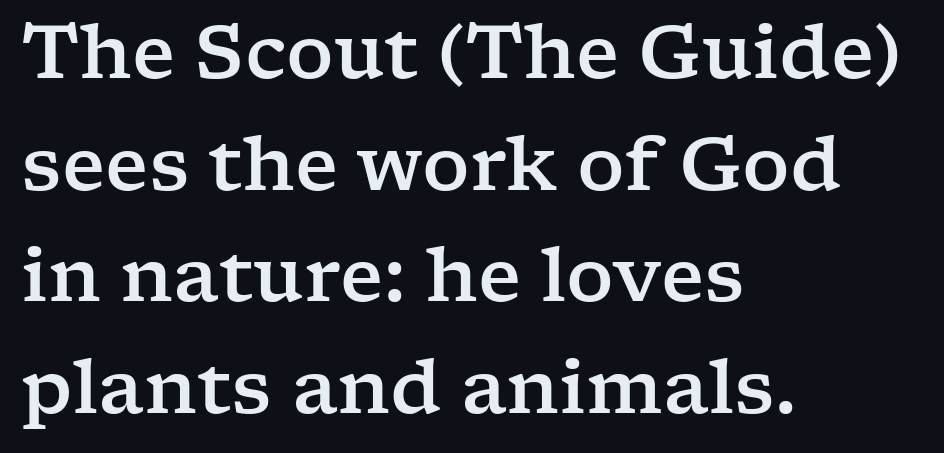
The image shows 74 px wide serif type, upright; set left-aligned, normal line spacing (1.51x), normal letter spacing, not underlined; low stroke contrast and a medium x-height.
